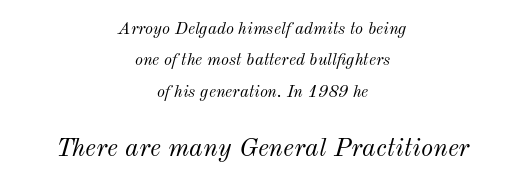
The more generous point size was reserved for the lower chunk. There is no visible air inserted between adjacent glyphs. Letters have the restrained weight of plain body copy at most. The text block is weighted toward neither margin, spreading evenly from the middle. Would a proofreader flag this as italicized? Yes.
